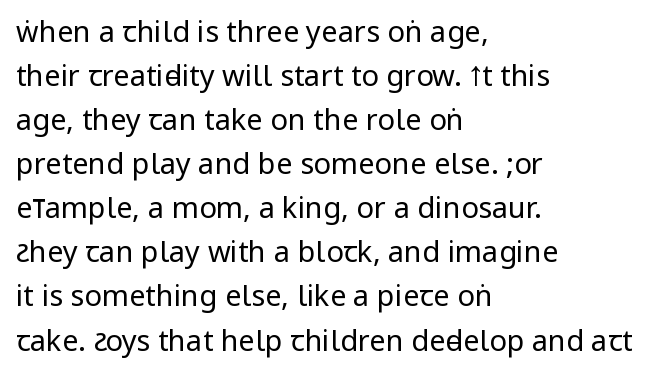
The image shows 29 px regular-weight, condensed sans-serif type, upright; set left-aligned, normal line spacing (1.52x), normal letter spacing, not underlined; low stroke contrast.
